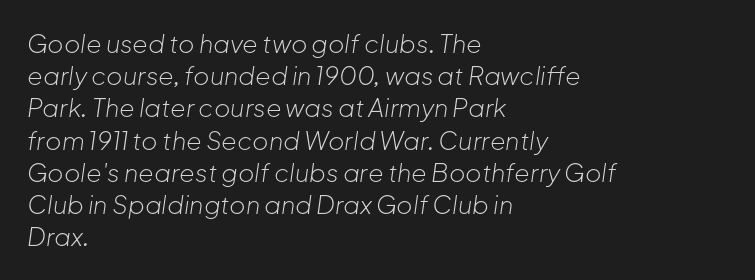
Tall strokes in this sample are angled rather than plumb. Nothing heavy about these letters — not bold at all. Horizontally, the lines are justified to the leading edge only. Each row of text sits above clean, open space.
